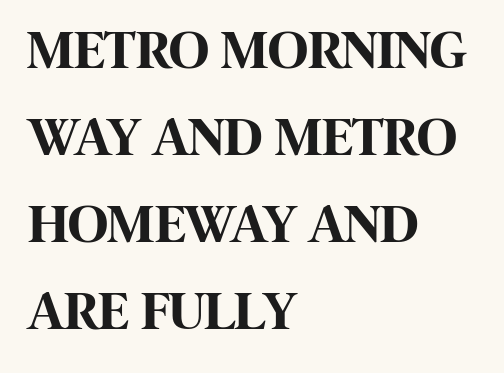
{"serif": "no", "italic": "no", "bold": "yes", "weight": "bold", "width": "condensed", "stroke_contrast": "high", "x_height": "large", "monospaced": "no", "underline": "no", "align": "left", "line_spacing": "normal", "line_spacing_ratio": 1.58, "letter_spacing": "normal", "letter_spacing_em": 0.0, "glyph_px": 55}
